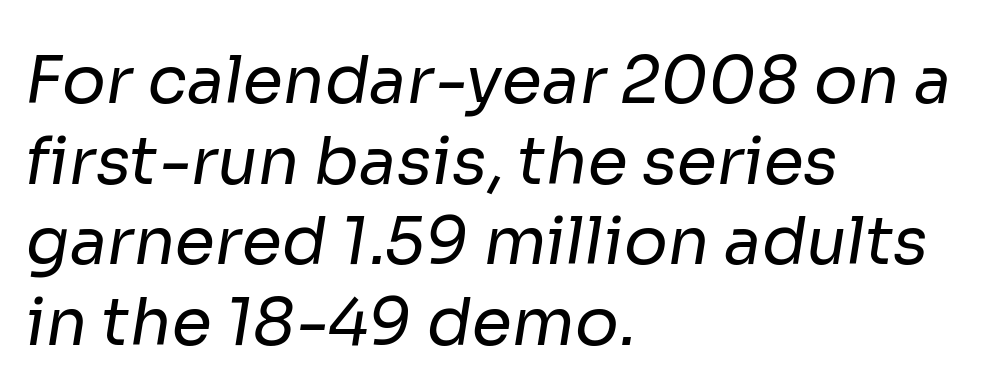
Q: Is the text bold? A: No.
Q: Is the typeface a serif or a sans-serif typeface? A: Sans-serif.
Q: Is the text underlined? A: No.
Q: How is the paragraph aligned? A: Left-aligned.
Q: Is the spacing between letters normal or unusually wide? A: Normal.
Q: Width (condensed, normal, or wide)? A: Normal.
Q: Stroke contrast? A: Low.
Q: x-height? A: Medium.
Q: Monospaced? A: No.
